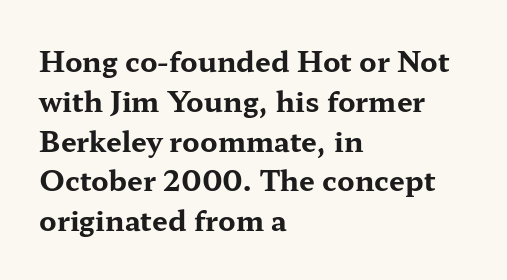
{"serif": "yes", "italic": "no", "bold": "yes", "weight": "bold", "width": "wide", "stroke_contrast": "medium", "x_height": "medium", "monospaced": "no", "underline": "no", "align": "left", "line_spacing": "normal", "line_spacing_ratio": 1.42, "letter_spacing": "normal", "letter_spacing_em": 0.0, "glyph_px": 28}
